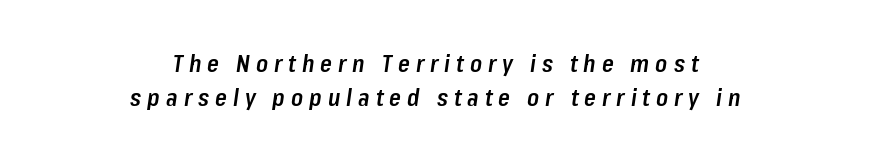
Q: Is the text bold? A: Semi-bold.
Q: Is the text italic (slanted)? A: Yes, it leans right by about 8 degrees.
Q: Is the text underlined? A: No.
Q: How is the paragraph aligned? A: Centered.
Q: Is the spacing between letters normal or unusually wide? A: Unusually wide.
Q: Is the spacing between lines tight, normal or loose? A: Normal.
